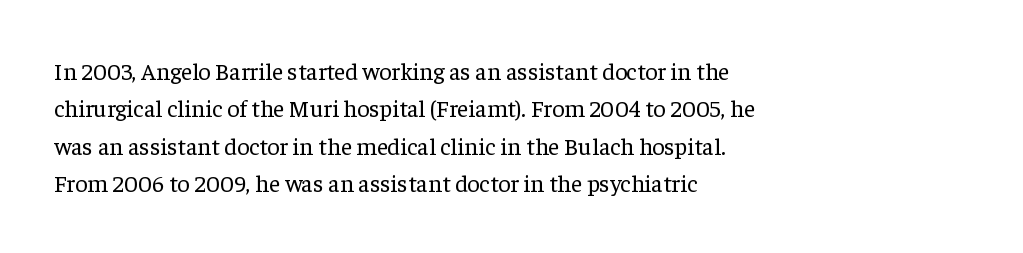
The image shows 24 px text type, upright; set left-aligned, normal line spacing (1.56x), normal letter spacing, not underlined.
